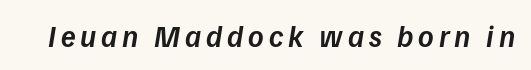
These lines were composed using italics. Emphasis by weight is partial: semibold. The glyphs are unaccompanied by any horizontal stroke below them. Here the designer chose a conventional face with non-uniform glyph widths.
